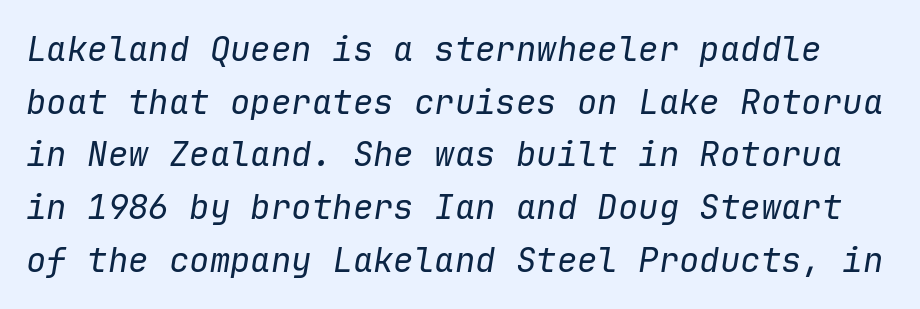
The image shows 34 px regular-weight type, italic (leaning right), monospaced; set normal line spacing (1.55x), normal letter spacing, not underlined; low stroke contrast and a medium x-height.
